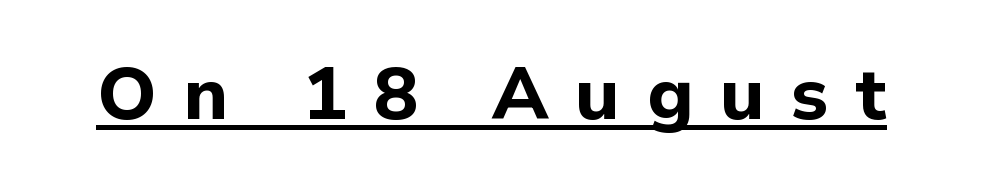
Here the glyphs are tracked loosely, breaking word shapes into spaced letters. The strokes are fattened all the way to bold. This sample carries an underscore along the baseline area. Posture: vertical.
